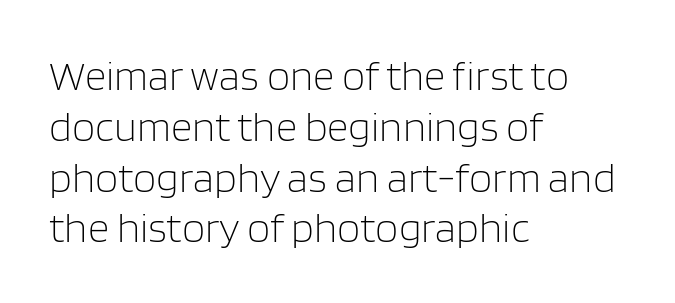
The image shows 42 px light sans-serif type, upright; set left-aligned, line spacing 1.21x, normal letter spacing, not underlined; low stroke contrast and a large x-height.
